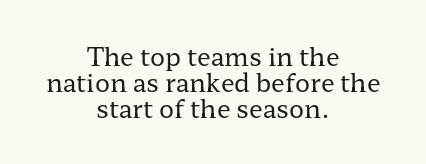
The image shows 25 px text type, upright; set centered, tight line spacing (1.05x), normal letter spacing, not underlined.
